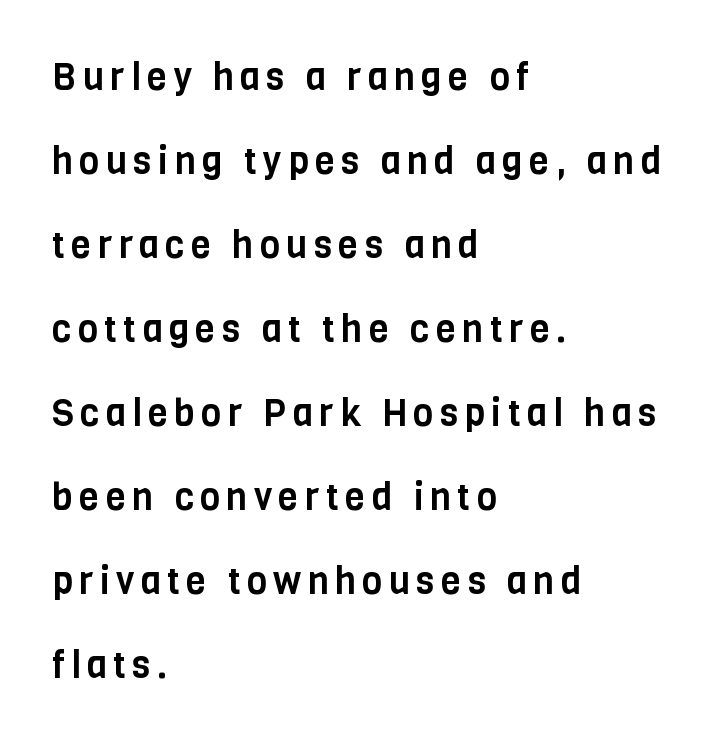
The image shows 37 px condensed sans-serif type, upright; set left-aligned, loose line spacing (2.27x), not underlined; low stroke contrast and a large x-height.
